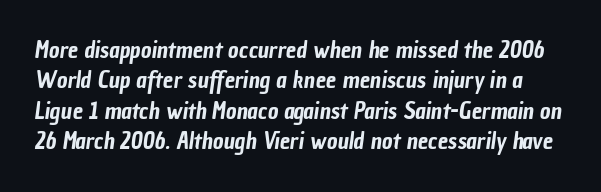
The image shows 23 px text type; set normal line spacing (1.32x), normal letter spacing, not underlined.
